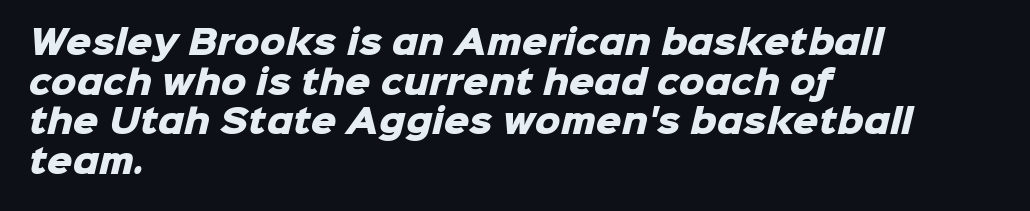
Q: Is the text bold? A: Yes.
Q: Is the typeface a serif or a sans-serif typeface? A: Sans-serif.
Q: Is the text underlined? A: No.
Q: How is the paragraph aligned? A: Left-aligned.
Q: Is the spacing between letters normal or unusually wide? A: Normal.
Q: Width (condensed, normal, or wide)? A: Normal.
Q: Stroke contrast? A: Low.
Q: x-height? A: Medium.
Q: Monospaced? A: No.
